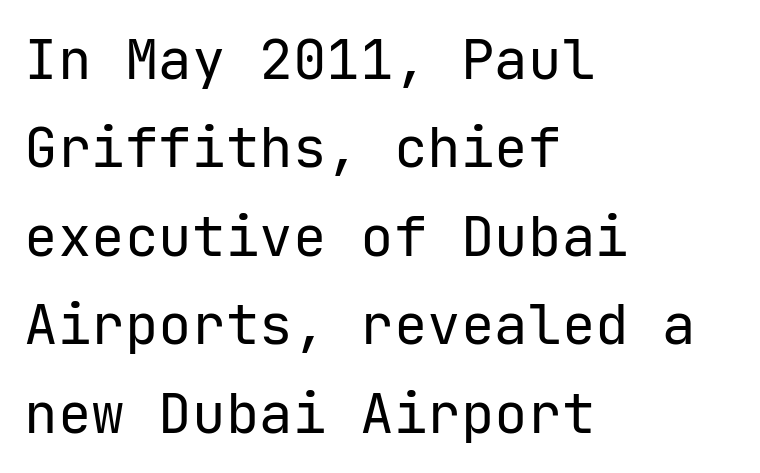
Weight class: somewhere from thin through regular. Every stem runs plumb, perpendicular to the baseline. Glyph-to-glyph distance matches everyday printed text. Spacing verdict: monospaced, one width for all characters.
